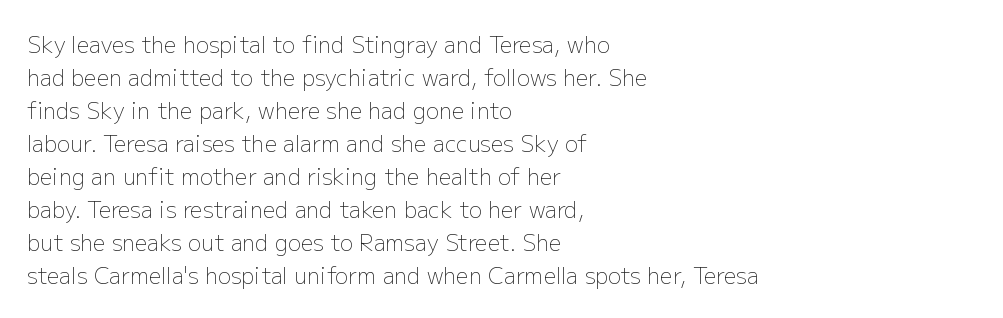
Q: Is the text bold? A: No.
Q: Is the text italic (slanted)? A: No, it is upright.
Q: Is the text underlined? A: No.
Q: How is the paragraph aligned? A: Left-aligned.
Q: Is the spacing between letters normal or unusually wide? A: Normal.
Q: Is the spacing between lines tight, normal or loose? A: Normal.
